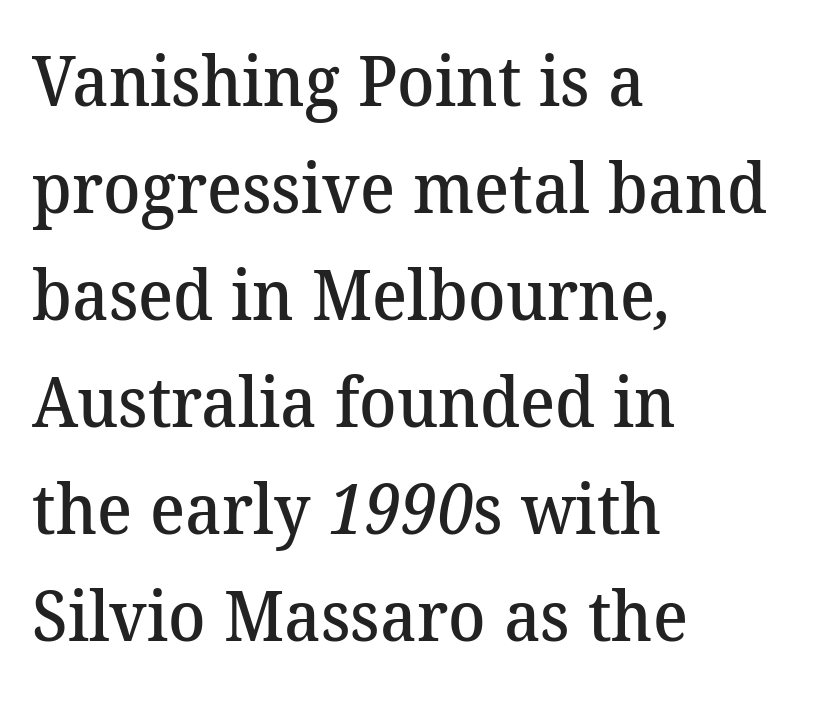
Is this a fixed-width face? No — the glyphs have proportional, varying widths. Students, note that the glyphs here touch the page at normal intervals. Line beginnings align vertically; line endings do not. The passage shown is semibold, sitting just below true bold. Reading down the column, the eye jumps a familiar distance to each next line.
